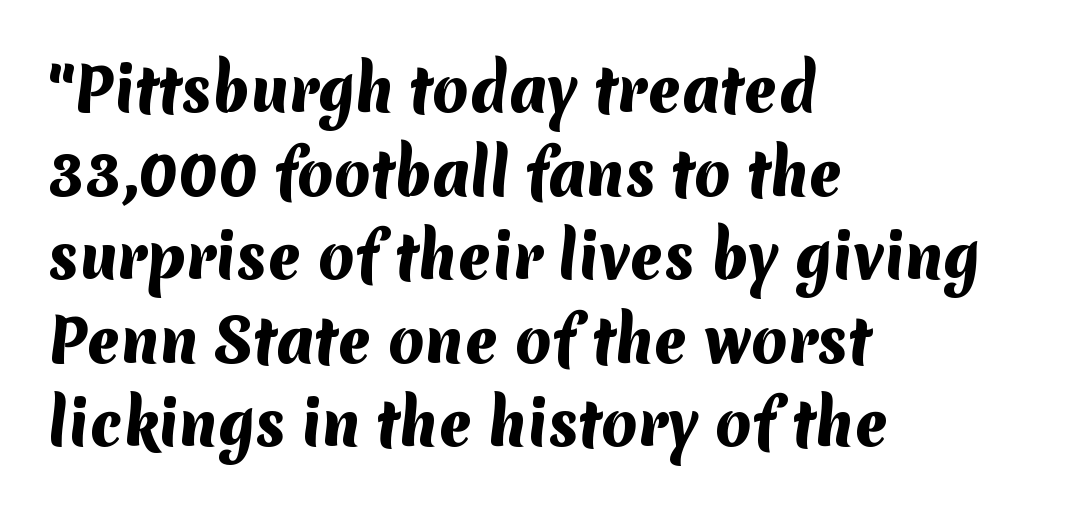
The image shows 58 px heavy sans-serif type; set left-aligned, normal line spacing (1.44x), normal letter spacing, not underlined; medium stroke contrast and a medium x-height.
